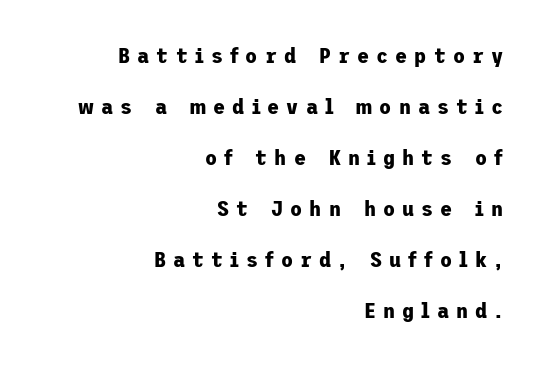
Q: Is the text bold? A: Yes.
Q: Is the text italic (slanted)? A: No, it is upright.
Q: Is the text underlined? A: No.
Q: How is the paragraph aligned? A: Right-aligned.
Q: Is the spacing between letters normal or unusually wide? A: Unusually wide.
Q: Is the spacing between lines tight, normal or loose? A: Loose.
